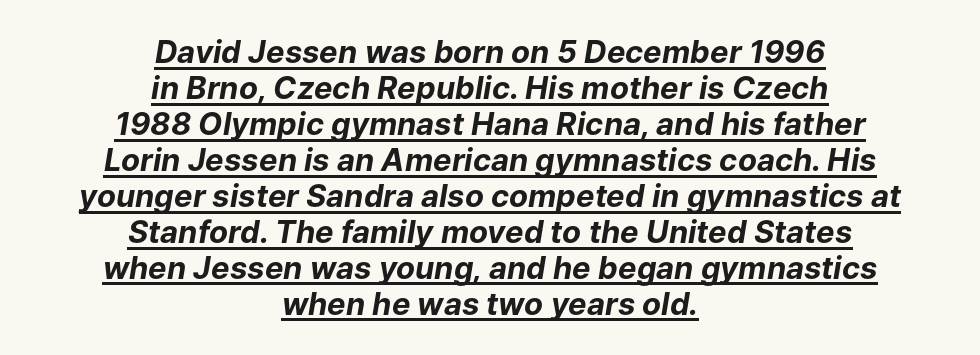
{"italic": "yes", "lean": "right", "slant_degrees": 9, "bold": "yes", "weight": "bold", "width": "normal", "stroke_contrast": "low", "x_height": "medium", "monospaced": "no", "underline": "yes", "align": "center", "line_spacing_ratio": 1.16, "letter_spacing": "normal", "letter_spacing_em": 0.0, "glyph_px": 31}
